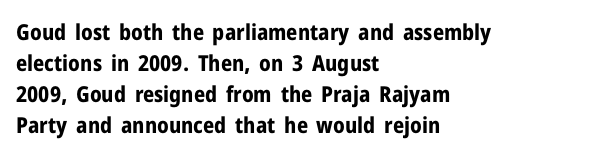
Q: Is the text bold? A: Yes.
Q: Is the text italic (slanted)? A: No, it is upright.
Q: Is the text underlined? A: No.
Q: How is the paragraph aligned? A: Left-aligned.
Q: Is the spacing between letters normal or unusually wide? A: Normal.
Q: Is the spacing between lines tight, normal or loose? A: Normal.
